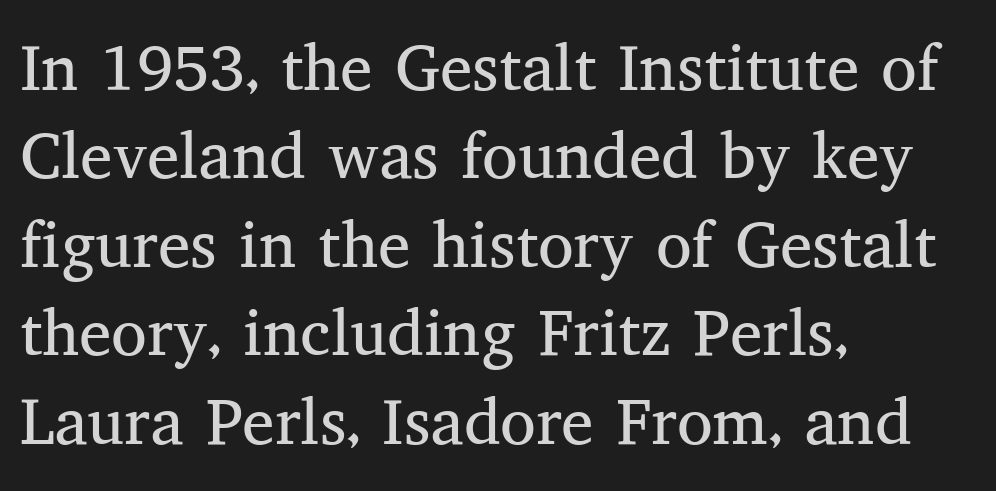
Q: Is the text bold? A: No.
Q: Is the text italic (slanted)? A: No, it is upright.
Q: Is the typeface a serif or a sans-serif typeface? A: Serif.
Q: Is the text underlined? A: No.
Q: How is the paragraph aligned? A: Left-aligned.
Q: Is the spacing between letters normal or unusually wide? A: Normal.
Q: Is the spacing between lines tight, normal or loose? A: Normal.
Q: Width (condensed, normal, or wide)? A: Normal.
Q: Stroke contrast? A: Medium.
Q: x-height? A: Medium.
Q: Monospaced? A: No.
